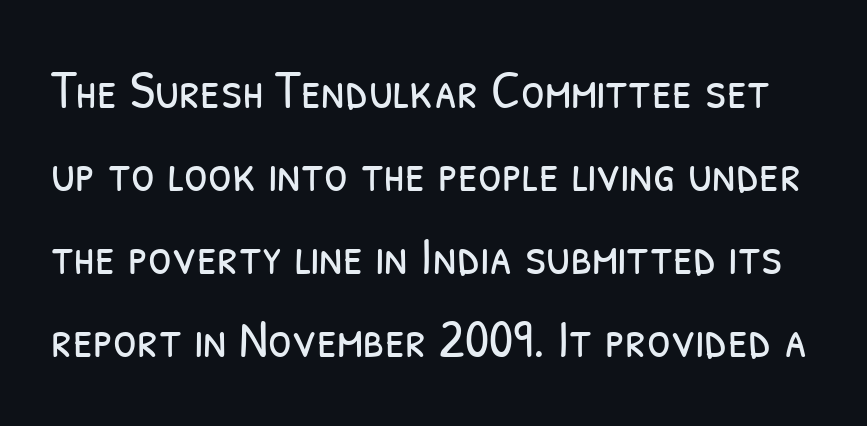
{"serif": "no", "bold": "no", "weight": "light", "width": "condensed", "stroke_contrast": "low", "x_height": "medium", "monospaced": "no", "underline": "no", "line_spacing": "normal", "line_spacing_ratio": 1.54, "letter_spacing": "normal", "letter_spacing_em": 0.0, "glyph_px": 54}
